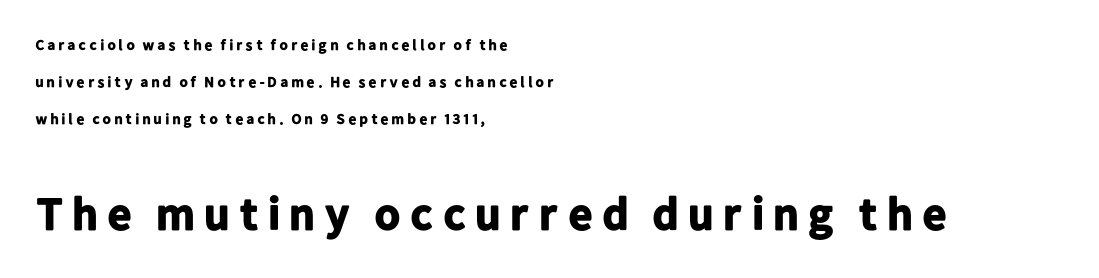
{"serif": "no", "italic": "no", "bold": "yes", "weight": "bold", "width": "normal", "stroke_contrast": "low", "x_height": "medium", "monospaced": "no", "underline": "no", "align": "left", "line_spacing": "loose", "line_spacing_ratio": 2.48, "larger_block": "second", "size_ratio": 3.07, "glyph_px": 46}
